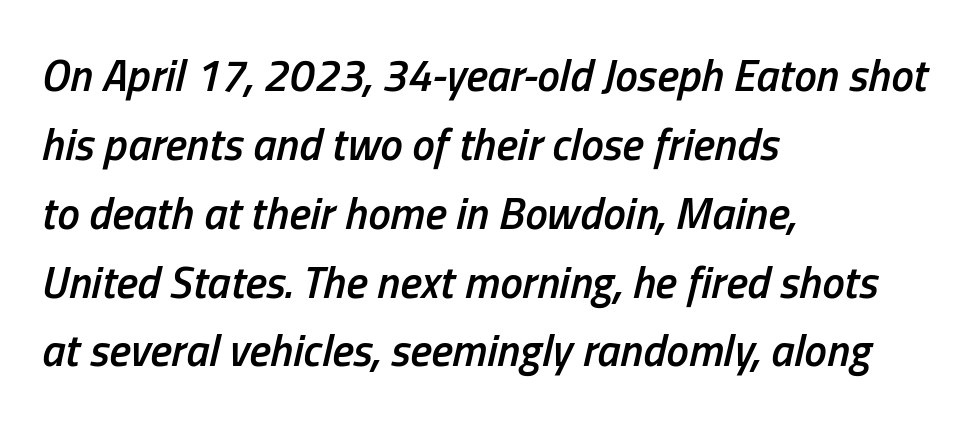
In CSS terms this would be text-align: left. Summary of vertical rhythm: regular, with standard interline spacing. Compared with an ordinary text face, these strokes are moderately heavier — a semibold. The whole block is typeset with a tilt. The line texture is even and compact thanks to regular tracking.
